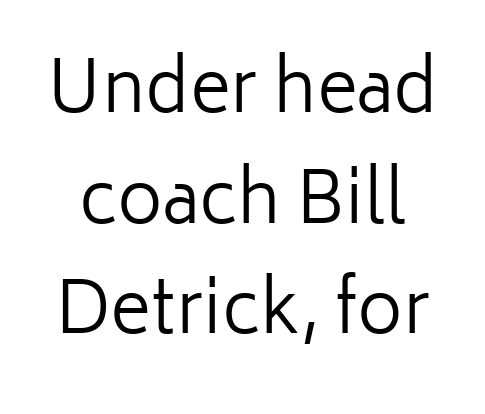
The image shows 70 px regular-weight sans-serif type, upright; set normal line spacing (1.58x), normal letter spacing, not underlined; low stroke contrast and a medium x-height.
